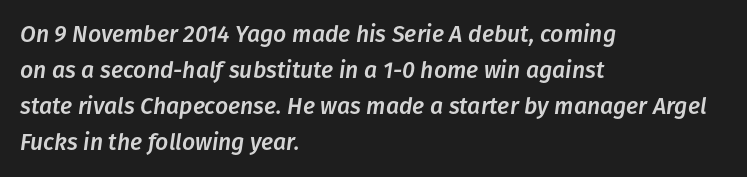
Does the leading feel generous? No, just average. Compared with a centered layout, this one pins lines to the left instead. Descenders hang freely into open space. The whole block is typeset with a tilt.
